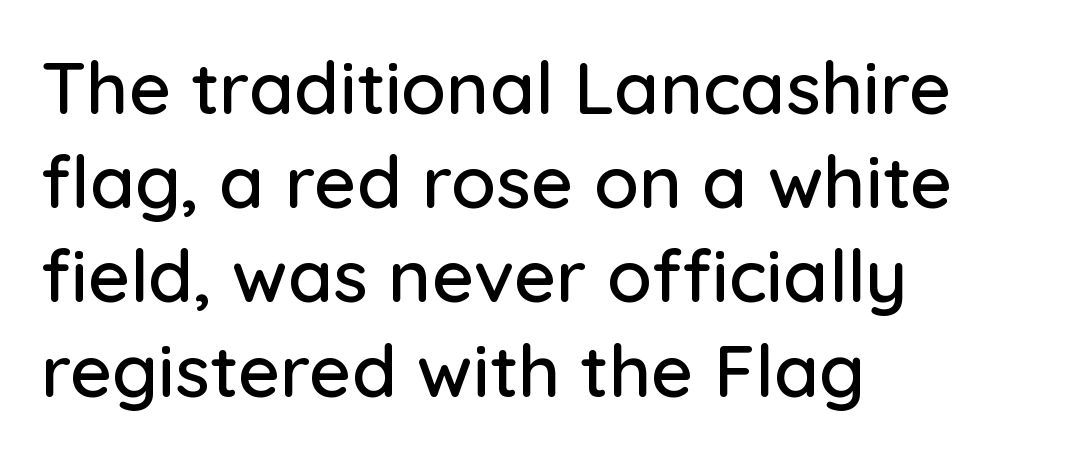
{"serif": "no", "italic": "no", "width": "normal", "stroke_contrast": "low", "x_height": "medium", "monospaced": "no", "underline": "no", "align": "left", "line_spacing": "normal", "line_spacing_ratio": 1.29, "letter_spacing": "normal", "letter_spacing_em": 0.0, "glyph_px": 73}
